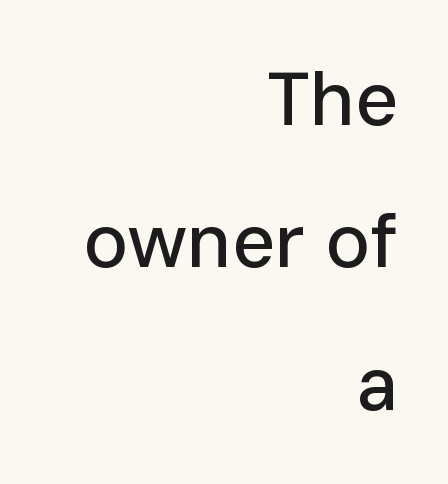
Q: Is the text italic (slanted)? A: No, it is upright.
Q: Is the typeface a serif or a sans-serif typeface? A: Sans-serif.
Q: Is the text underlined? A: No.
Q: How is the paragraph aligned? A: Right-aligned.
Q: Is the spacing between letters normal or unusually wide? A: Normal.
Q: Is the spacing between lines tight, normal or loose? A: Loose.
Q: Width (condensed, normal, or wide)? A: Normal.
Q: Stroke contrast? A: Low.
Q: x-height? A: Medium.
Q: Monospaced? A: No.
